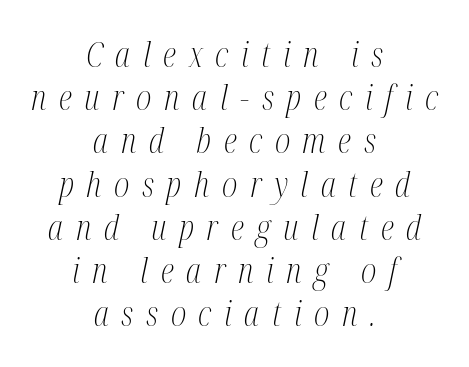
{"serif": "yes", "italic": "yes", "lean": "right", "slant_degrees": 12, "bold": "no", "weight": "light", "width": "condensed", "stroke_contrast": "medium", "x_height": "medium", "monospaced": "no", "underline": "no", "align": "center", "line_spacing": "normal", "line_spacing_ratio": 1.27, "letter_spacing": "wide", "letter_spacing_em": 0.37, "glyph_px": 34}
